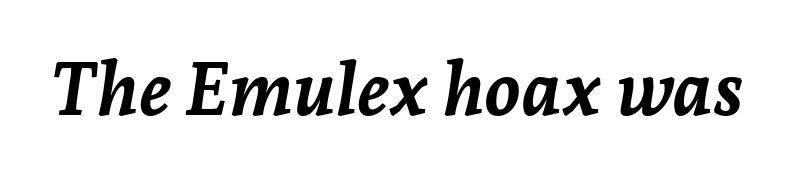
There is no visible air inserted between adjacent glyphs. Italic? Definitely — the glyphs are oblique. Emphasis by weight is at full strength: bold. No word sits above an underline. Here the designer chose a conventional face with non-uniform glyph widths.
